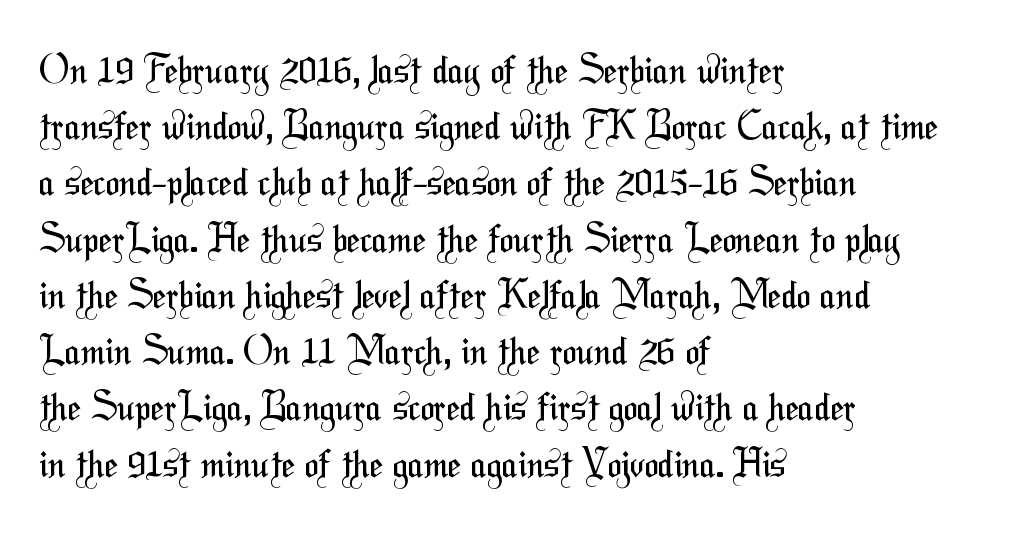
The image shows 38 px regular-weight, condensed sans-serif type; set left-aligned, normal line spacing (1.48x), normal letter spacing, not underlined; medium stroke contrast and a medium x-height.
